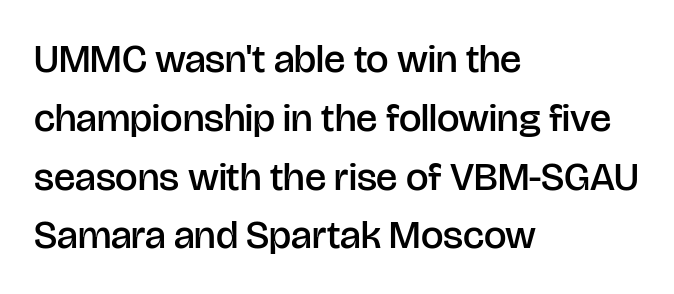
{"serif": "no", "italic": "no", "bold": "semi", "weight": "semibold", "width": "normal", "stroke_contrast": "low", "x_height": "large", "monospaced": "no", "underline": "no", "align": "left", "line_spacing": "normal", "line_spacing_ratio": 1.47, "letter_spacing": "normal", "letter_spacing_em": 0.0, "glyph_px": 40}
